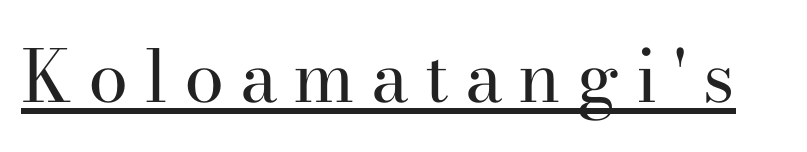
Q: Is the text bold? A: No.
Q: Is the text italic (slanted)? A: No, it is upright.
Q: Is the typeface a serif or a sans-serif typeface? A: Serif.
Q: Is the text underlined? A: Yes.
Q: Is the spacing between letters normal or unusually wide? A: Unusually wide.
Q: Width (condensed, normal, or wide)? A: Normal.
Q: Stroke contrast? A: High.
Q: x-height? A: Small.
Q: Monospaced? A: No.
